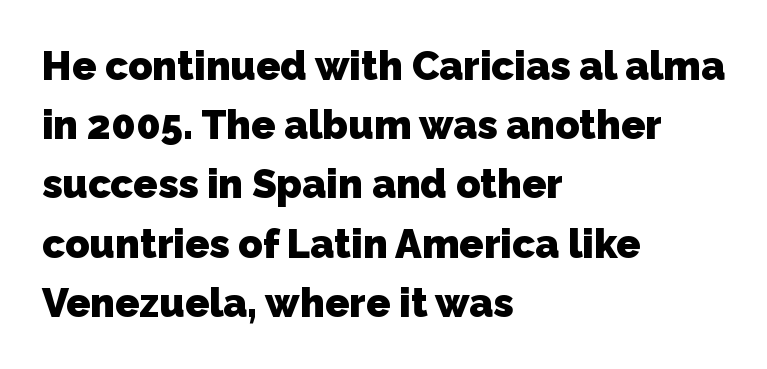
Notice how the passage keeps a crisp vertical edge on the left only. Only glyphs here, with clear space below each row. The passage shown is typed in a proportional face where columns would drift. Strokes here are thick enough to call this a true bold. Is this a sans? Yes — the strokes have no serifs.
